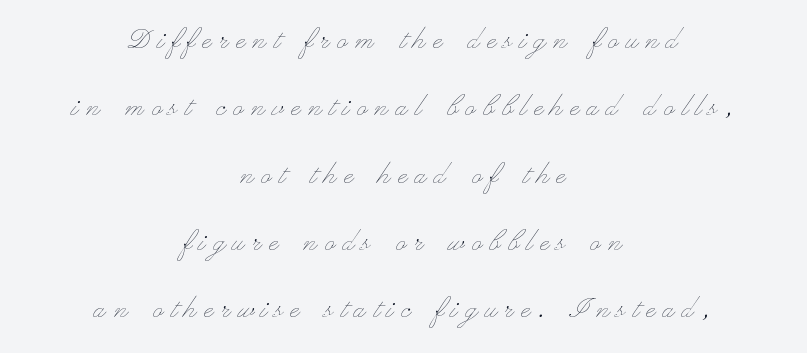
Weight: regular or lighter. The passage shown is typed in a proportional face where columns would drift. The rendering positions every line midway between the sides. Someone cranked the tracking dial way up on this one.
